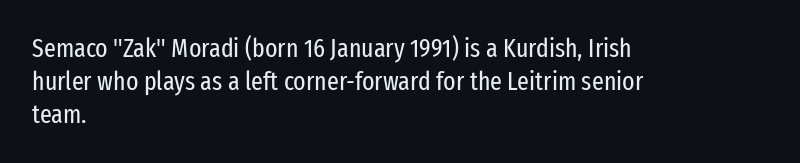
Q: Is the text bold? A: No.
Q: Is the text italic (slanted)? A: No, it is upright.
Q: Is the text underlined? A: No.
Q: How is the paragraph aligned? A: Left-aligned.
Q: Is the spacing between letters normal or unusually wide? A: Normal.
Q: Is the spacing between lines tight, normal or loose? A: Normal.
